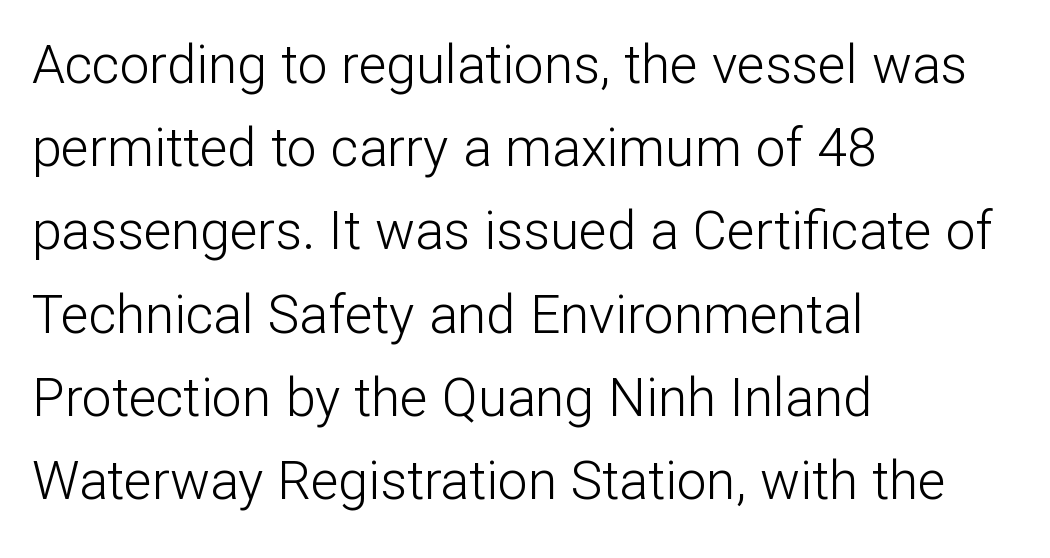
{"serif": "no", "italic": "no", "bold": "no", "weight": "light", "width": "normal", "stroke_contrast": "low", "x_height": "medium", "monospaced": "no", "underline": "no", "align": "left", "line_spacing": "normal", "line_spacing_ratio": 1.57, "letter_spacing": "normal", "letter_spacing_em": 0.0, "glyph_px": 53}
